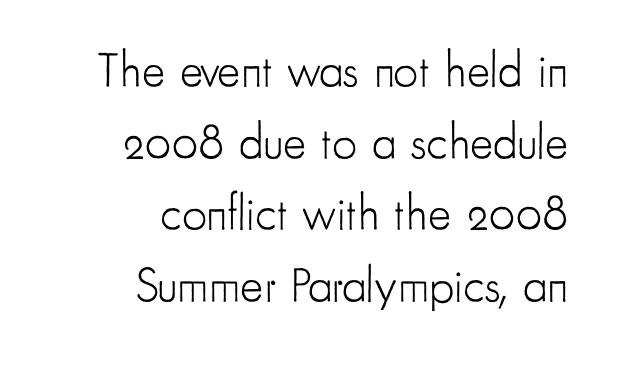
The image shows 49 px light, condensed sans-serif type, upright; set right-aligned, normal line spacing (1.46x), normal letter spacing, not underlined; low stroke contrast and a small x-height.
